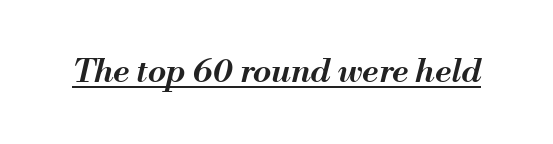
Q: Is the text bold? A: Semi-bold.
Q: Is the text italic (slanted)? A: Yes, it leans right by about 13 degrees.
Q: Is the text underlined? A: Yes.
Q: Is the spacing between letters normal or unusually wide? A: Normal.
Q: Width (condensed, normal, or wide)? A: Normal.
Q: Stroke contrast? A: Medium.
Q: x-height? A: Small.
Q: Monospaced? A: No.
